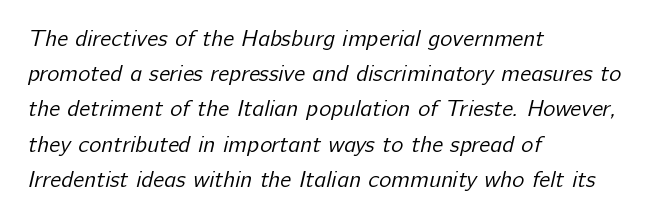
{"bold": "no", "underline": "no", "align": "left", "line_spacing": "normal", "line_spacing_ratio": 1.53, "letter_spacing": "normal", "letter_spacing_em": 0.0, "glyph_px": 23}
